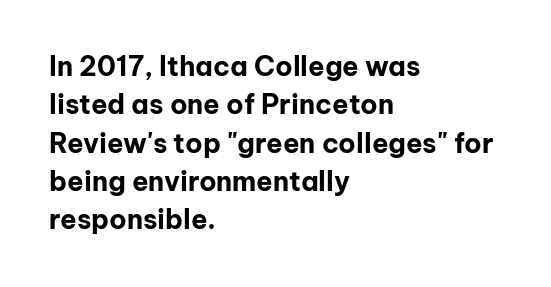
Glyph-to-glyph distance matches everyday printed text. Notice how thick the strokes are: this is what a full bold looks like. A normal amount of white space separates one row of letters from the next. Only glyphs here, with clear space below each row. Vertical strokes here are truly vertical.
